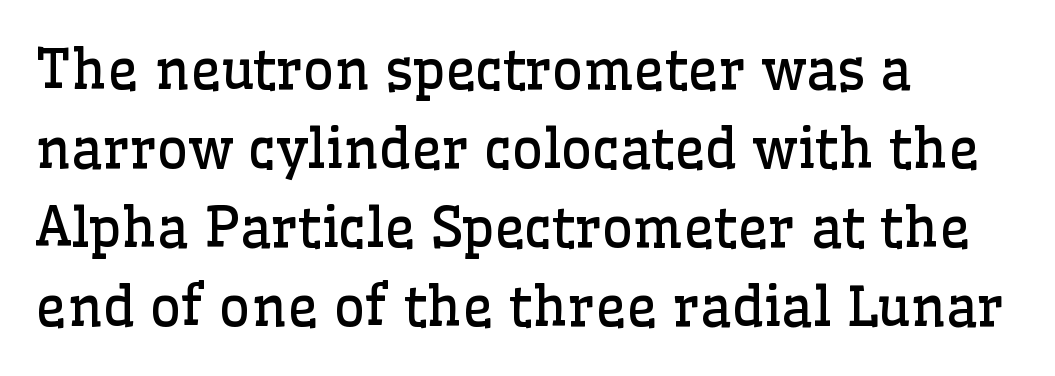
Q: Is the text bold? A: No.
Q: Is the text italic (slanted)? A: No, it is upright.
Q: Is the typeface a serif or a sans-serif typeface? A: Serif.
Q: Is the text underlined? A: No.
Q: How is the paragraph aligned? A: Left-aligned.
Q: Is the spacing between letters normal or unusually wide? A: Normal.
Q: Is the spacing between lines tight, normal or loose? A: Normal.
Q: Width (condensed, normal, or wide)? A: Normal.
Q: Stroke contrast? A: Low.
Q: x-height? A: Medium.
Q: Monospaced? A: No.
